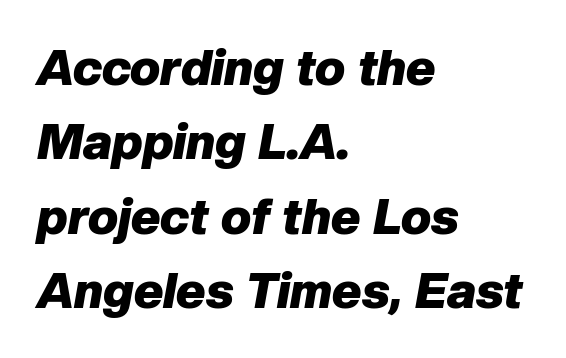
The face used here has a pronounced slope to its letters. A typesetter would call this proportional, since set widths differ per character. Weight check: bold — yes, fully. Compared with a centered layout, this one pins lines to the left instead. Unmarked baselines from the first word to the last. Characters follow at the spacing the type designer built in.
